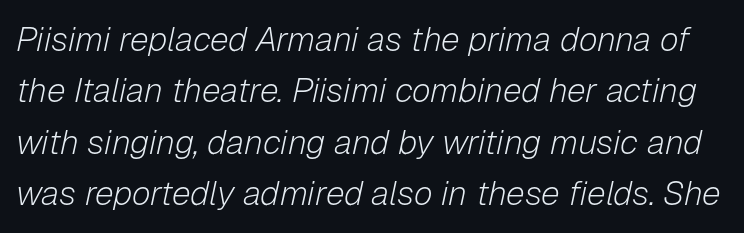
Q: Is the text bold? A: No.
Q: Is the text italic (slanted)? A: Yes, it leans right by about 12 degrees.
Q: Is the text underlined? A: No.
Q: Is the spacing between letters normal or unusually wide? A: Normal.
Q: Is the spacing between lines tight, normal or loose? A: Normal.
Q: Width (condensed, normal, or wide)? A: Normal.
Q: Stroke contrast? A: Low.
Q: x-height? A: Medium.
Q: Monospaced? A: No.
